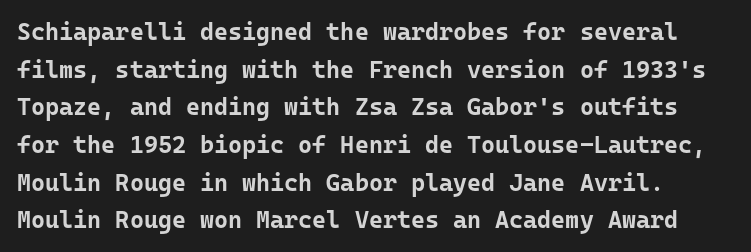
Q: Is the text bold? A: Yes.
Q: Is the text italic (slanted)? A: No, it is upright.
Q: Is the text underlined? A: No.
Q: Is the spacing between letters normal or unusually wide? A: Normal.
Q: Is the spacing between lines tight, normal or loose? A: Normal.
